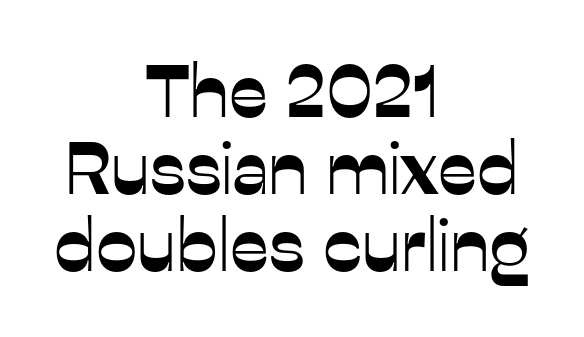
Every row of glyphs is offset so its center matches the block's center. The strip under each line holds only bare page. A typesetter would call this zero additional tracking. Is this a sans? Yes — the strokes have no serifs. Varying glyph widths throughout — classic text-font behaviour.
